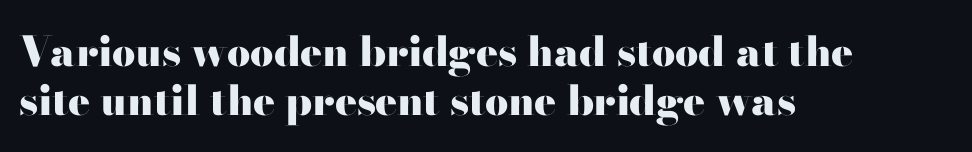
Q: Is the text bold? A: Yes.
Q: Is the text italic (slanted)? A: No, it is upright.
Q: Is the typeface a serif or a sans-serif typeface? A: Serif.
Q: Is the text underlined? A: No.
Q: How is the paragraph aligned? A: Left-aligned.
Q: Is the spacing between letters normal or unusually wide? A: Normal.
Q: Width (condensed, normal, or wide)? A: Wide.
Q: Stroke contrast? A: High.
Q: x-height? A: Small.
Q: Monospaced? A: No.
